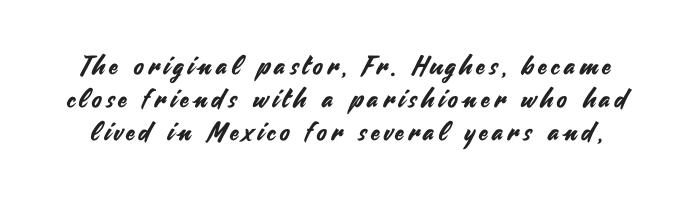
The image shows 26 px text type; set normal line spacing (1.26x), not underlined.
